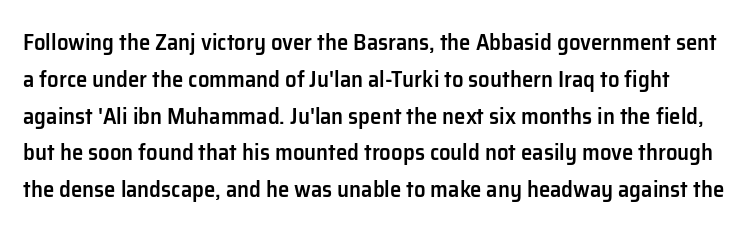
The image shows 23 px text type, upright; set normal line spacing (1.6x), normal letter spacing, not underlined.
